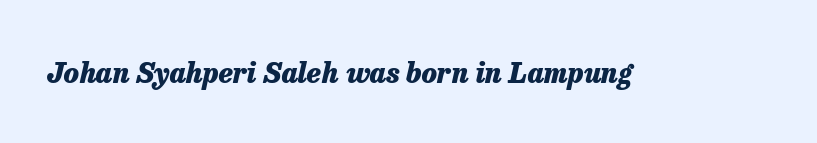
Bold? Absolutely — the strokes are thick and heavy. Tracking here is standard; glyphs follow each other at the usual distance. These lines were composed using italics. The rendering uses natural spacing where letterforms have individual widths. Underlining? Definitely not there.
